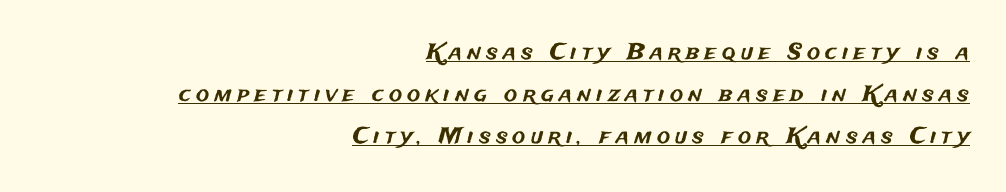
Short note: letters widely spaced. If you drew a ruler down the right edge, every line would touch it. Leading is clearly above the norm, producing a sparse column. These characters rest on top of a visible drawn line.
